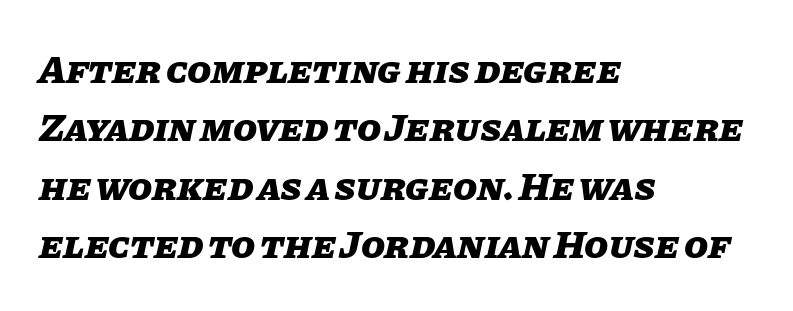
Q: Is the text bold? A: Yes.
Q: Is the text italic (slanted)? A: Yes, it leans right by about 11 degrees.
Q: Is the text underlined? A: No.
Q: How is the paragraph aligned? A: Left-aligned.
Q: Is the spacing between letters normal or unusually wide? A: Normal.
Q: Is the spacing between lines tight, normal or loose? A: Normal.
Q: Width (condensed, normal, or wide)? A: Normal.
Q: Stroke contrast? A: Low.
Q: x-height? A: Large.
Q: Monospaced? A: No.
